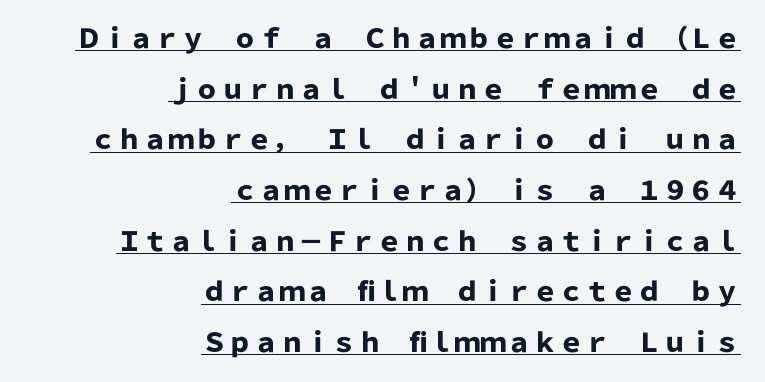
The image shows 26 px bold type, upright; set right-aligned, loose line spacing (1.95x), normal letter spacing, underlined.
